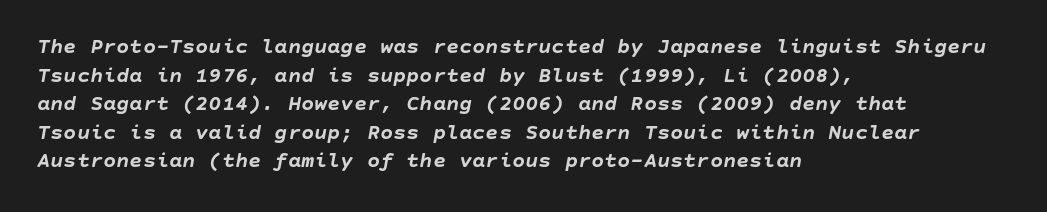
The image shows 22 px bold type, italic (leaning right); set left-aligned, normal line spacing (1.3x), normal letter spacing, not underlined.
